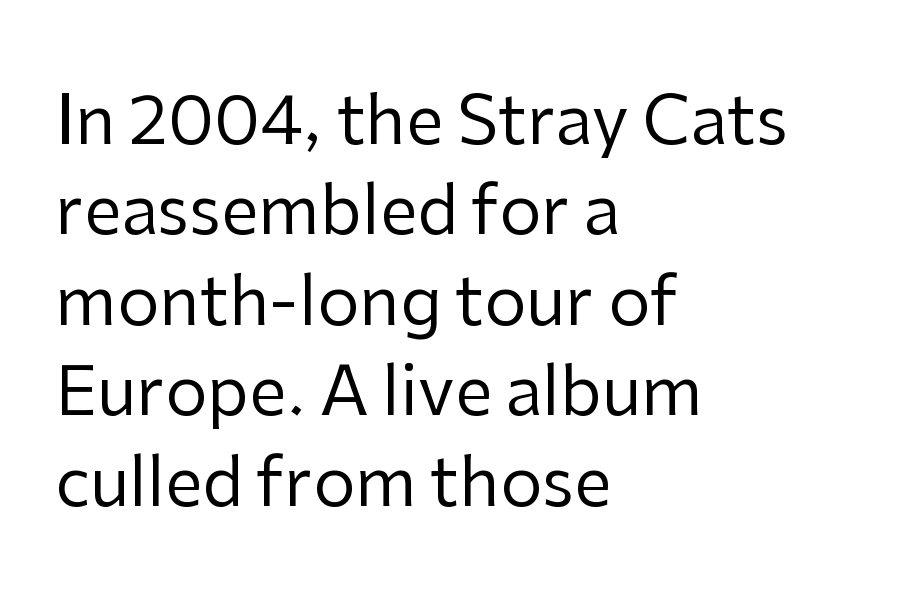
{"serif": "no", "italic": "no", "bold": "no", "weight": "regular", "width": "normal", "stroke_contrast": "low", "x_height": "medium", "monospaced": "no", "underline": "no", "align": "left", "line_spacing": "normal", "line_spacing_ratio": 1.35, "letter_spacing": "normal", "letter_spacing_em": 0.0, "glyph_px": 67}
